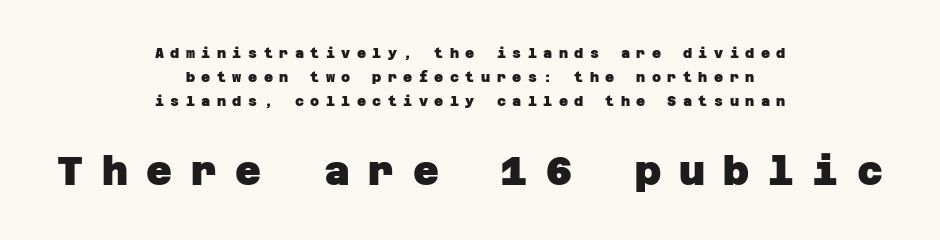
The image shows 40 px heavy sans-serif type; set centered, normal line spacing (1.7x), unusually wide letter spacing (+0.46 em), not underlined; the second (bottom) block is 2.86x larger; low stroke contrast and a large x-height.
